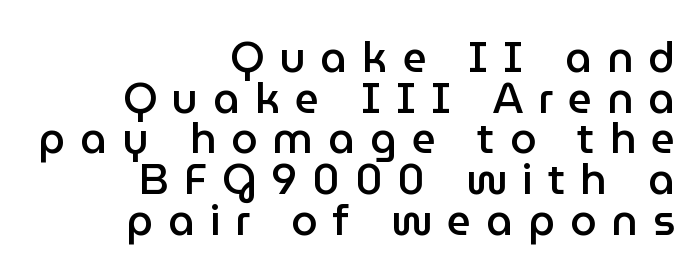
The glyphs are unaccompanied by any horizontal stroke below them. Is this a sans? Yes — the strokes have no serifs. The letters are semibold — heavier than regular but short of a full bold. The lines in this sample share a right terminus and differ only in where they begin. Words appear elongated and porous because spacing is wide.
